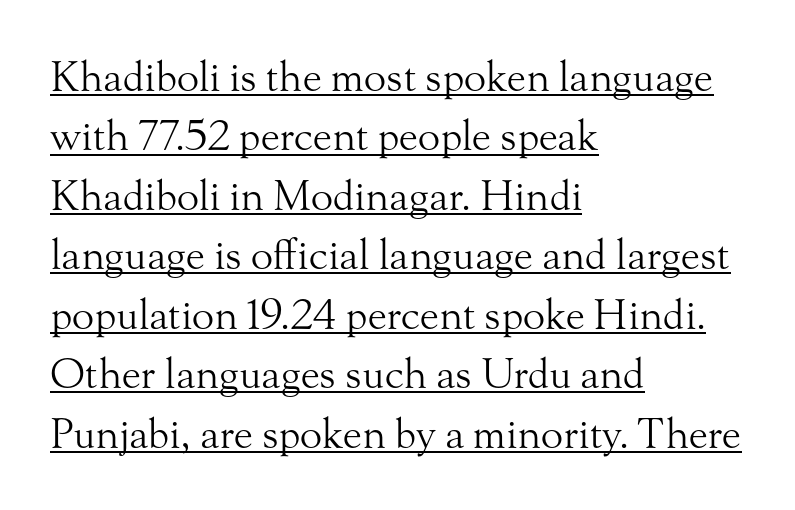
Q: Is the text bold? A: No.
Q: Is the text italic (slanted)? A: No, it is upright.
Q: Is the typeface a serif or a sans-serif typeface? A: Serif.
Q: Is the text underlined? A: Yes.
Q: How is the paragraph aligned? A: Left-aligned.
Q: Is the spacing between letters normal or unusually wide? A: Normal.
Q: Is the spacing between lines tight, normal or loose? A: Normal.
Q: Width (condensed, normal, or wide)? A: Normal.
Q: Stroke contrast? A: Medium.
Q: x-height? A: Small.
Q: Monospaced? A: No.
